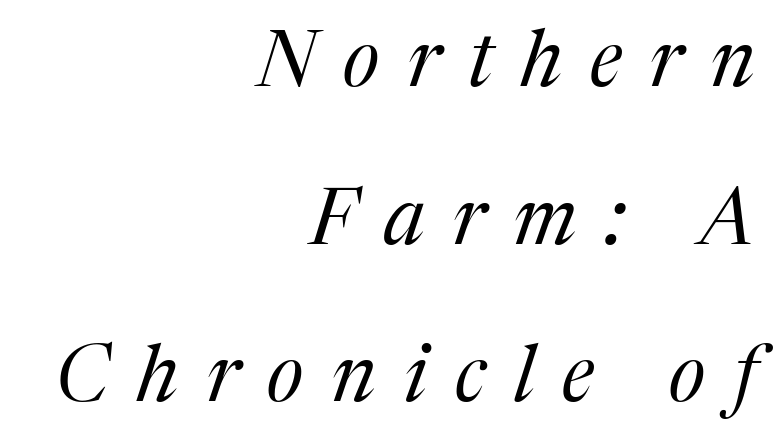
The image shows 78 px regular-weight serif type, italic (leaning right); set right-aligned, loose line spacing (2.02x), unusually wide letter spacing (+0.36 em), not underlined; medium stroke contrast and a medium x-height.
